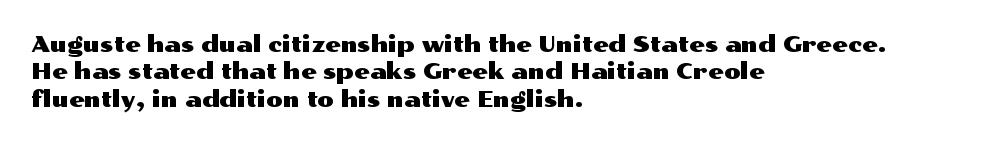
The lines are quadded left. Bare-footed words on every line. Notice how the stems are strictly vertical — no italics here. The gaps between neighbouring characters are ordinary and unremarkable.
